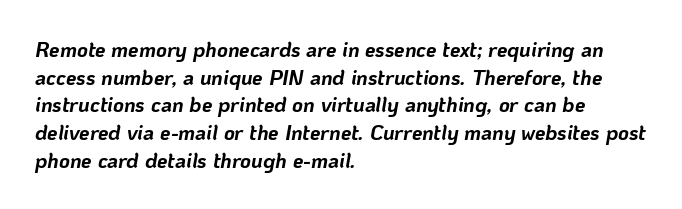
Q: Is the text bold? A: Yes.
Q: Is the text italic (slanted)? A: Yes, it leans right by about 10 degrees.
Q: Is the text underlined? A: No.
Q: How is the paragraph aligned? A: Left-aligned.
Q: Is the spacing between letters normal or unusually wide? A: Normal.
Q: Is the spacing between lines tight, normal or loose? A: Normal.
